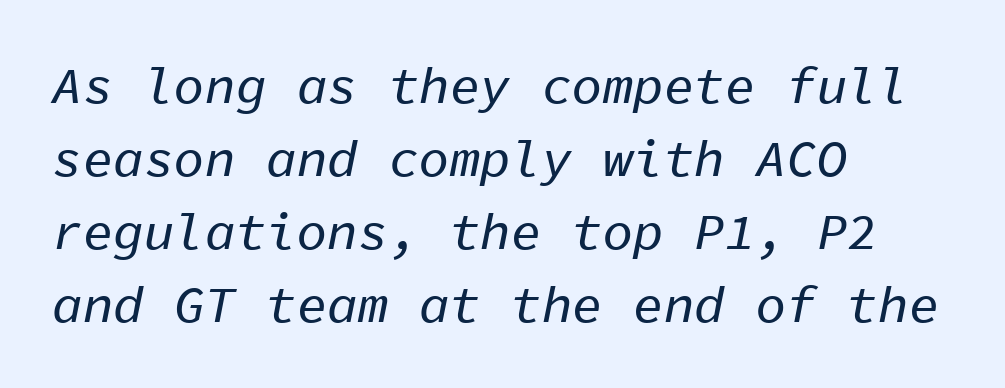
{"italic": "yes", "lean": "right", "slant_degrees": 11, "width": "normal", "stroke_contrast": "low", "x_height": "medium", "monospaced": "yes", "underline": "no", "align": "left", "line_spacing": "normal", "line_spacing_ratio": 1.43, "letter_spacing": "normal", "letter_spacing_em": 0.0, "glyph_px": 51}
